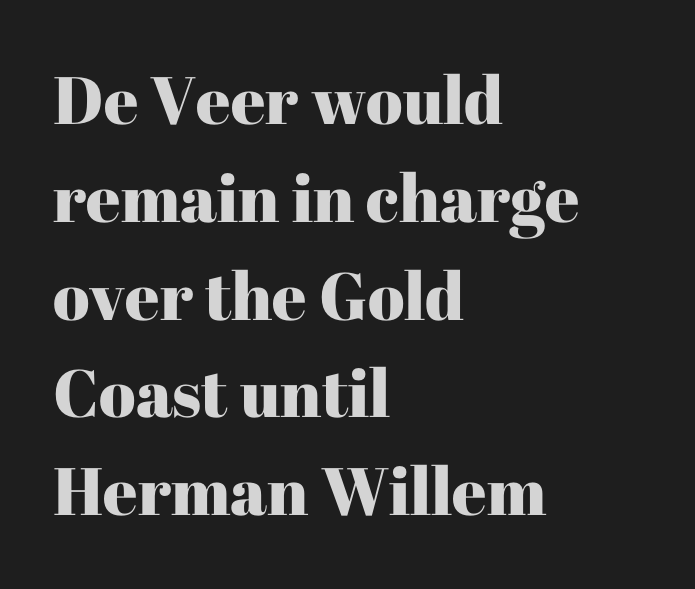
The image shows 67 px serif type, upright; set left-aligned, normal line spacing (1.46x), normal letter spacing, not underlined; high stroke contrast and a medium x-height.
